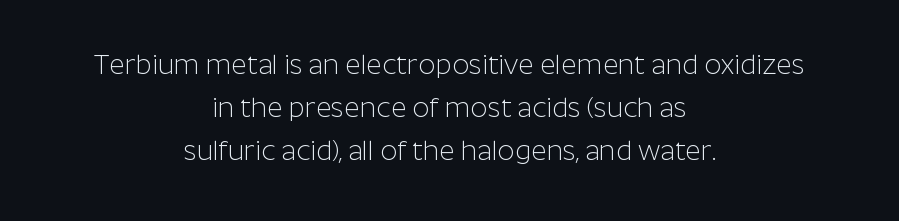
Compared with a typical body face, this is equally light or lighter still. No word sits above an underline. A typesetter would call this leading conventional body-copy spacing. The lettering stays uniformly vertical, giving the passage a roman look. There is no visible air inserted between adjacent glyphs.
